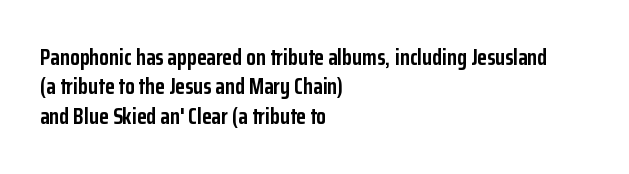
Q: Is the text bold? A: Yes.
Q: Is the text italic (slanted)? A: No, it is upright.
Q: Is the text underlined? A: No.
Q: How is the paragraph aligned? A: Left-aligned.
Q: Is the spacing between letters normal or unusually wide? A: Normal.
Q: Is the spacing between lines tight, normal or loose? A: Normal.
